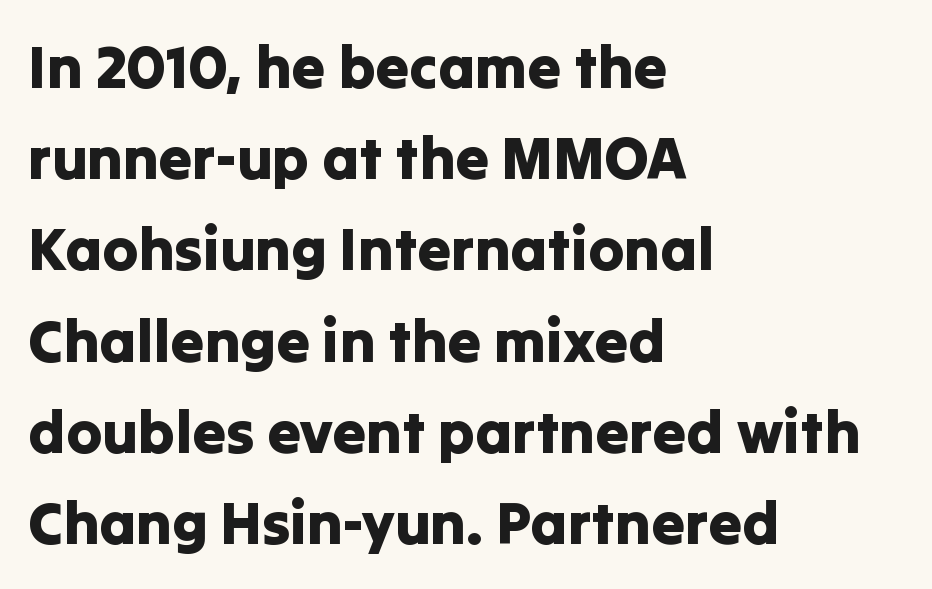
Q: Is the text italic (slanted)? A: No, it is upright.
Q: Is the typeface a serif or a sans-serif typeface? A: Sans-serif.
Q: Is the text underlined? A: No.
Q: How is the paragraph aligned? A: Left-aligned.
Q: Is the spacing between letters normal or unusually wide? A: Normal.
Q: Is the spacing between lines tight, normal or loose? A: Normal.
Q: Width (condensed, normal, or wide)? A: Normal.
Q: Stroke contrast? A: Low.
Q: x-height? A: Medium.
Q: Monospaced? A: No.
